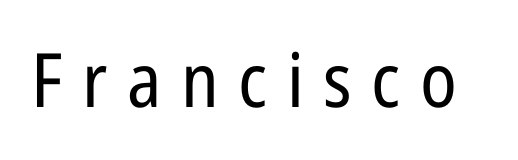
The specimen reads as upright at a glance. The font sits on the lighter half of the weight spectrum, regular included. Unmarked baselines from the first word to the last. Nothing sits at the stroke ends, so this counts as sans-serif. Is this a fixed-width face? No — the glyphs have proportional, varying widths. Glyph-to-glyph distance is far greater than everyday printed text.
